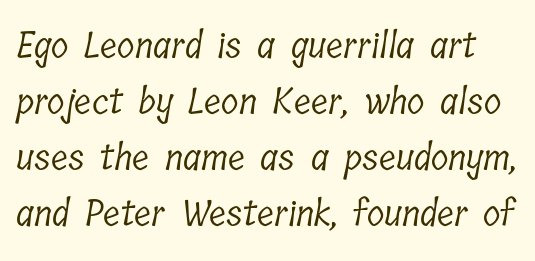
{"serif": "yes", "bold": "no", "weight": "light", "width": "condensed", "stroke_contrast": "low", "x_height": "medium", "monospaced": "no", "underline": "no", "line_spacing": "normal", "line_spacing_ratio": 1.56, "letter_spacing": "normal", "letter_spacing_em": 0.0, "glyph_px": 36}
